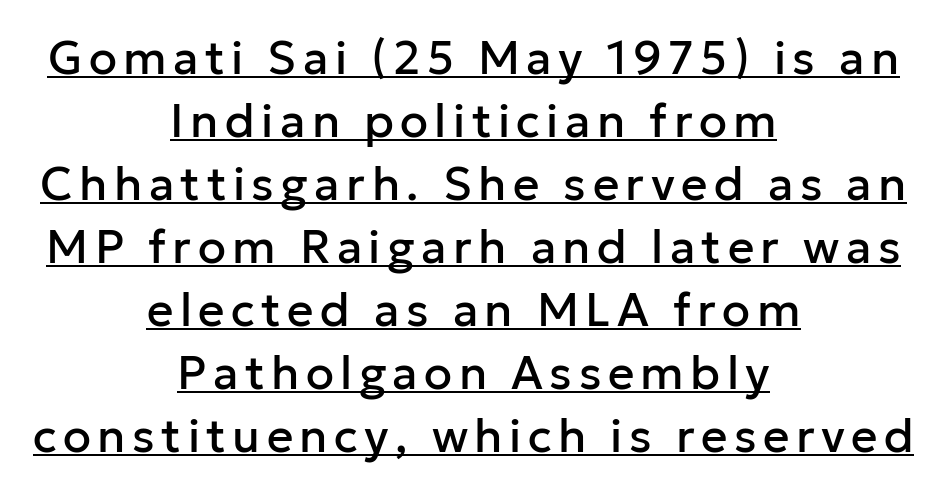
Q: Is the text italic (slanted)? A: No, it is upright.
Q: Is the typeface a serif or a sans-serif typeface? A: Sans-serif.
Q: Is the text underlined? A: Yes.
Q: How is the paragraph aligned? A: Centered.
Q: Is the spacing between lines tight, normal or loose? A: Normal.
Q: Width (condensed, normal, or wide)? A: Normal.
Q: Stroke contrast? A: Low.
Q: x-height? A: Medium.
Q: Monospaced? A: No.
